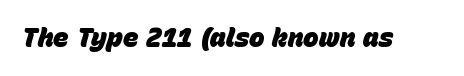
Q: Is the text bold? A: Yes.
Q: Is the text italic (slanted)? A: Yes, it leans right by about 15 degrees.
Q: Is the text underlined? A: No.
Q: Is the spacing between letters normal or unusually wide? A: Normal.
